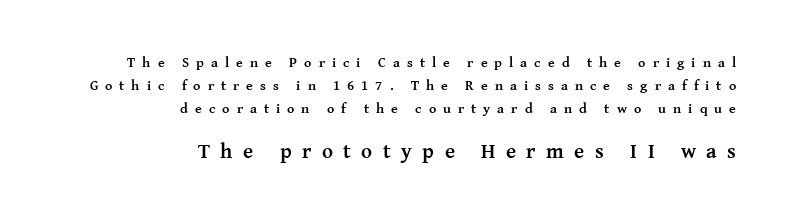
The type is letterspaced generously, with wide tracking. Interline gaps are of average width in this sample. Teacher's note: observe the even right margin — that is flush-right alignment. The baseline area is clear. Rendered with straight, roman letterforms. You'd pick this weight for a headline — it's a proper bold.
